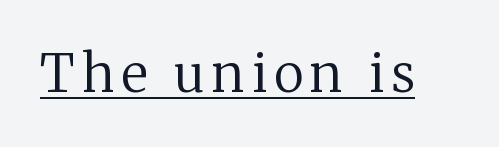
Every word sits above its own underline. The face used here is proportionally spaced, like ordinary book or web type. Nope, not italic — everything's standing straight. Examine the stroke ends and you'll spot serifs.
